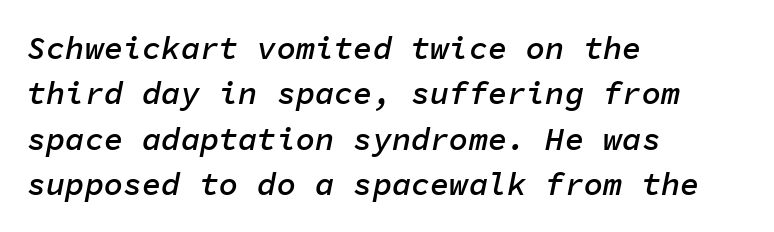
The image shows 32 px semibold type, italic (leaning right), monospaced; set left-aligned, normal line spacing (1.42x), normal letter spacing, not underlined; low stroke contrast and a medium x-height.
